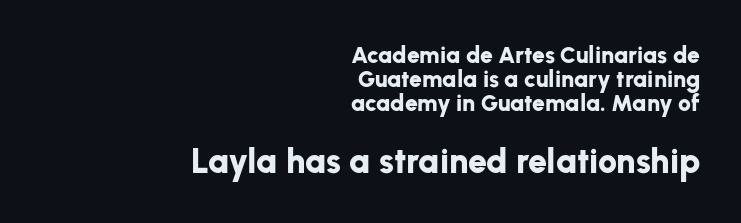
The image shows 34 px bold sans-serif type, upright; set right-aligned, tight line spacing (1.04x), normal letter spacing, not underlined; the second (bottom) block is 1.48x larger; low stroke contrast and a medium x-height.
